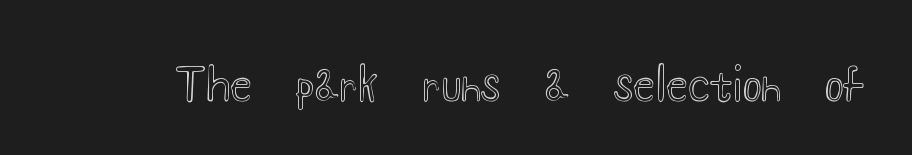
Check the space under the baseline: it is left empty. Compared with typical body copy, the letter spacing here is the same. Is this a fixed-width face? No — the glyphs have proportional, varying widths. Designer's note — italics off, roman on.
